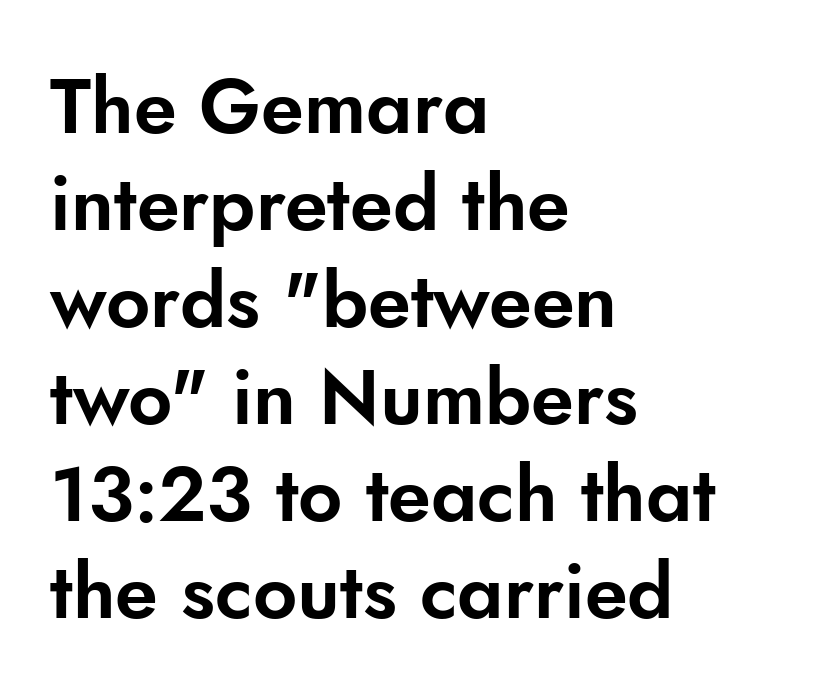
The image shows 77 px sans-serif type, upright; set left-aligned, normal line spacing (1.26x), normal letter spacing, not underlined; low stroke contrast and a small x-height.
